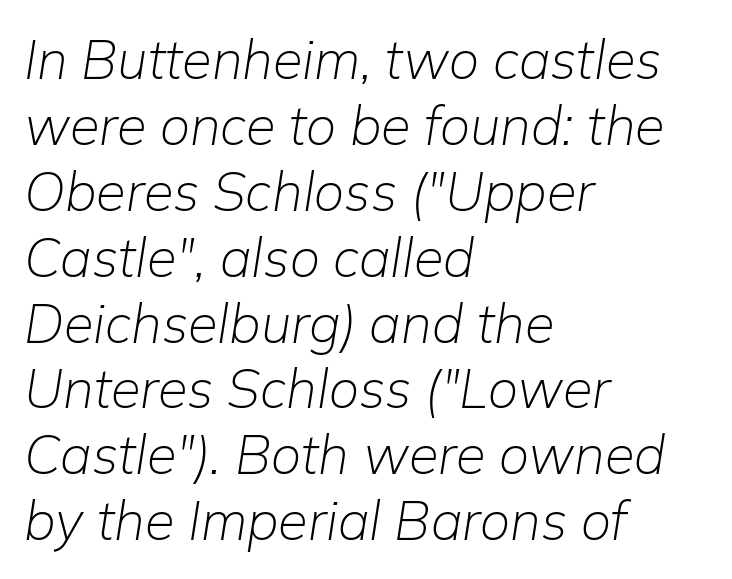
The specimen omits any rule beneath the text block's lines. An italicized treatment has been applied to the whole sample. The setting favours the left margin, as ordinary paragraphs usually do. Note the varied advance widths — an 'i' is clearly narrower than an 'm'.
